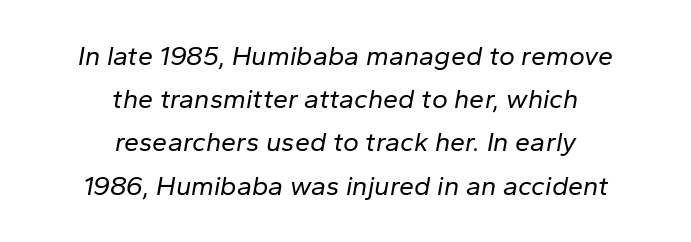
Q: Is the text bold? A: No.
Q: Is the text italic (slanted)? A: Yes, it leans right by about 10 degrees.
Q: Is the text underlined? A: No.
Q: How is the paragraph aligned? A: Centered.
Q: Is the spacing between letters normal or unusually wide? A: Normal.
Q: Is the spacing between lines tight, normal or loose? A: Normal.
